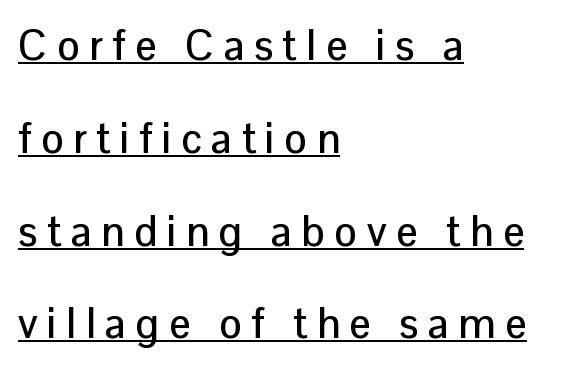
{"serif": "no", "italic": "no", "width": "normal", "stroke_contrast": "low", "x_height": "medium", "monospaced": "no", "underline": "yes", "align": "left", "line_spacing": "loose", "line_spacing_ratio": 2.21, "letter_spacing": "wide", "letter_spacing_em": 0.23, "glyph_px": 42}
